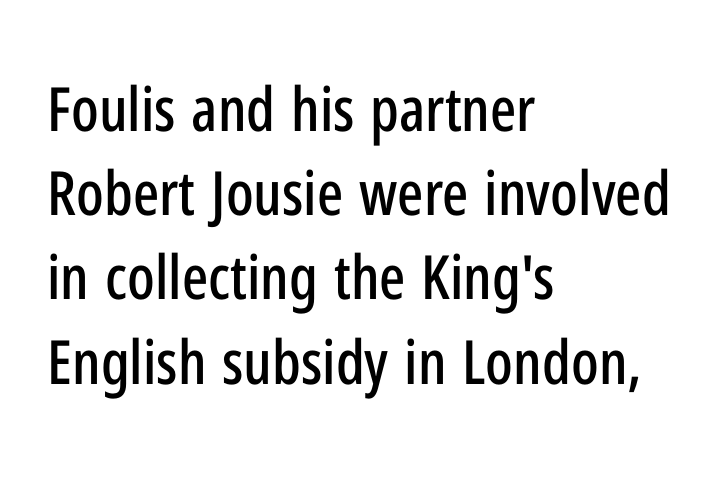
Q: Is the text italic (slanted)? A: No, it is upright.
Q: Is the typeface a serif or a sans-serif typeface? A: Sans-serif.
Q: Is the text underlined? A: No.
Q: How is the paragraph aligned? A: Left-aligned.
Q: Is the spacing between letters normal or unusually wide? A: Normal.
Q: Is the spacing between lines tight, normal or loose? A: Normal.
Q: Width (condensed, normal, or wide)? A: Condensed.
Q: Stroke contrast? A: Low.
Q: x-height? A: Medium.
Q: Monospaced? A: No.
